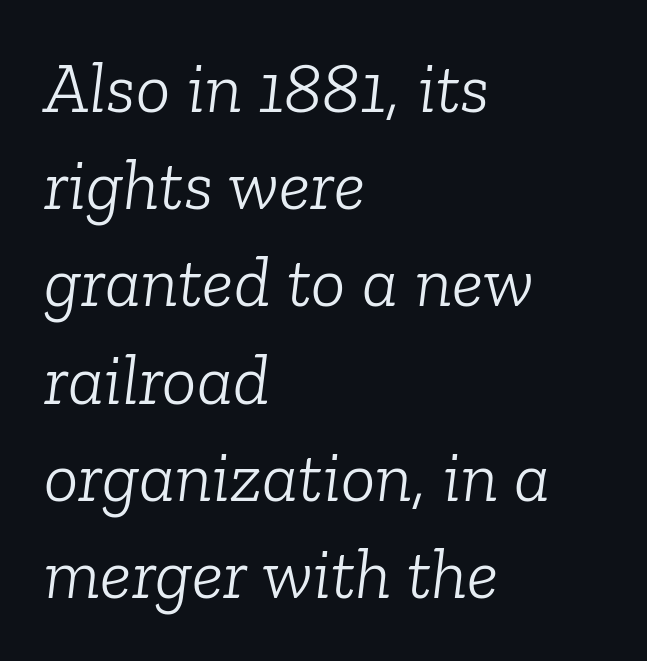
{"serif": "yes", "italic": "yes", "lean": "right", "slant_degrees": 6, "bold": "no", "weight": "light", "width": "normal", "stroke_contrast": "low", "x_height": "medium", "monospaced": "no", "underline": "no", "align": "left", "line_spacing": "normal", "line_spacing_ratio": 1.35, "letter_spacing": "normal", "letter_spacing_em": 0.0, "glyph_px": 72}
